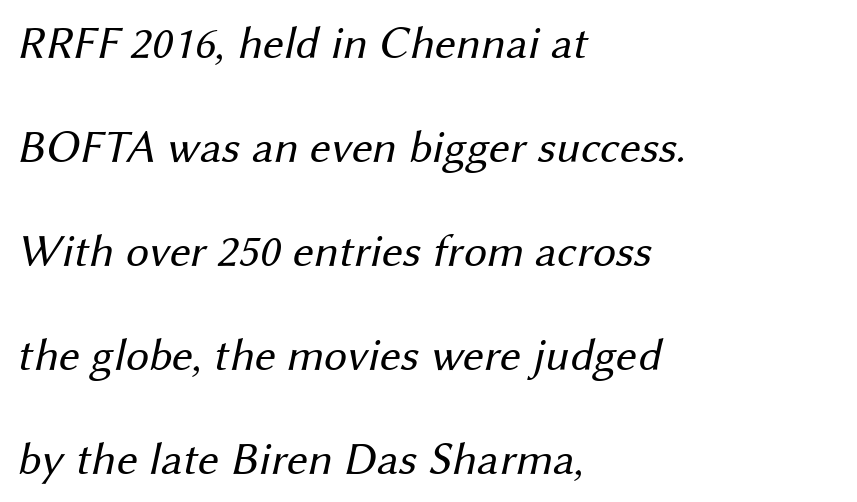
Q: Is the text bold? A: No.
Q: Is the typeface a serif or a sans-serif typeface? A: Sans-serif.
Q: Is the text underlined? A: No.
Q: How is the paragraph aligned? A: Left-aligned.
Q: Is the spacing between letters normal or unusually wide? A: Normal.
Q: Is the spacing between lines tight, normal or loose? A: Loose.
Q: Width (condensed, normal, or wide)? A: Normal.
Q: Stroke contrast? A: Medium.
Q: x-height? A: Medium.
Q: Monospaced? A: No.
